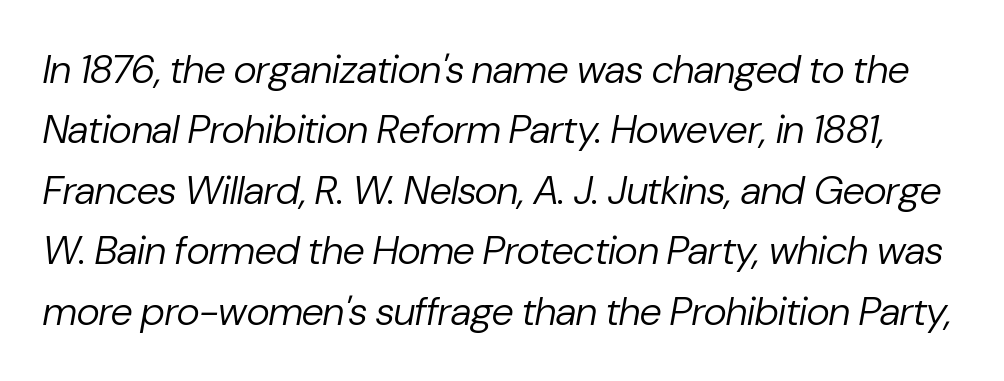
{"italic": "yes", "lean": "right", "slant_degrees": 10, "bold": "no", "weight": "regular", "width": "normal", "stroke_contrast": "low", "x_height": "medium", "monospaced": "no", "underline": "no", "line_spacing": "normal", "line_spacing_ratio": 1.51, "letter_spacing": "normal", "letter_spacing_em": 0.0, "glyph_px": 40}
